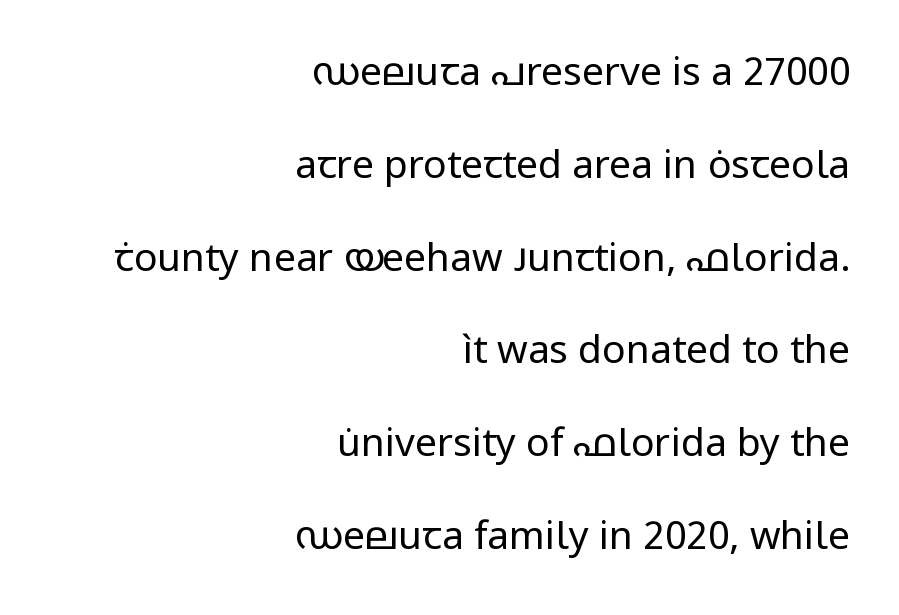
This sample uses plain, unmodified letter spacing. The rendering uses natural spacing where letterforms have individual widths. What kind of face is this? One without serifs — a sans. Caption: multi-line text, flush right, ragged left.
